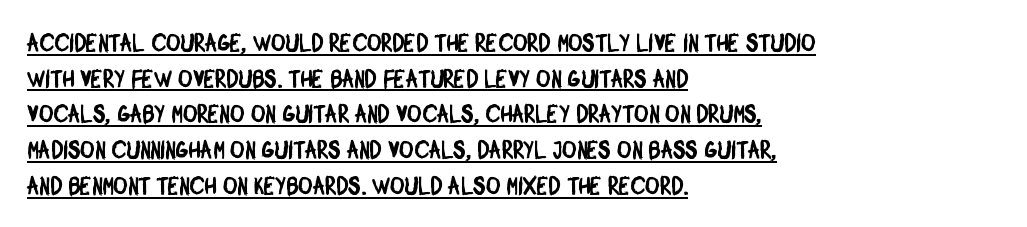
Whoever set this chose a conventional vertical rhythm. A typographer would call this underscored text. Nobody touched the tracking dial on this one. The rag falls on the right side of this text block.
